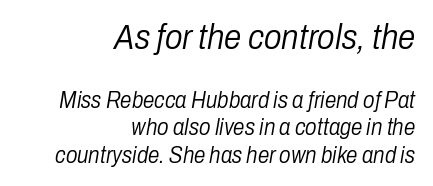
{"italic": "yes", "lean": "right", "slant_degrees": 10, "bold": "no", "weight": "light", "width": "condensed", "stroke_contrast": "low", "x_height": "medium", "monospaced": "no", "underline": "no", "align": "right", "line_spacing_ratio": 1.18, "letter_spacing": "normal", "letter_spacing_em": 0.0, "larger_block": "first", "size_ratio": 1.52, "glyph_px": 35}
